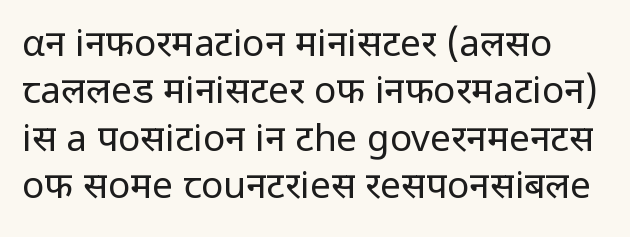
The image shows 37 px regular-weight sans-serif type, upright; set normal line spacing (1.28x), normal letter spacing, not underlined; low stroke contrast and a medium x-height.
